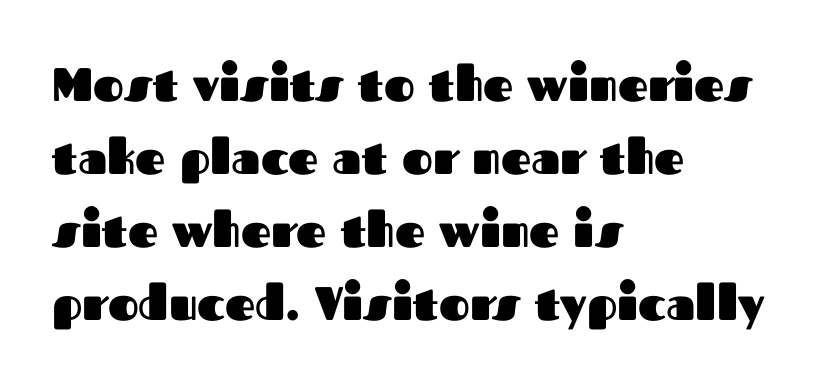
Here the glyphs are tracked normally, forming tight word shapes. The typeface chosen for these lines omits serifs. Proportional: the letters do not fall into vertical columns. This block has exactly the height ordinary leading produces. Does the copy run flush right? No — it runs flush left. Every stem runs plumb, perpendicular to the baseline.
